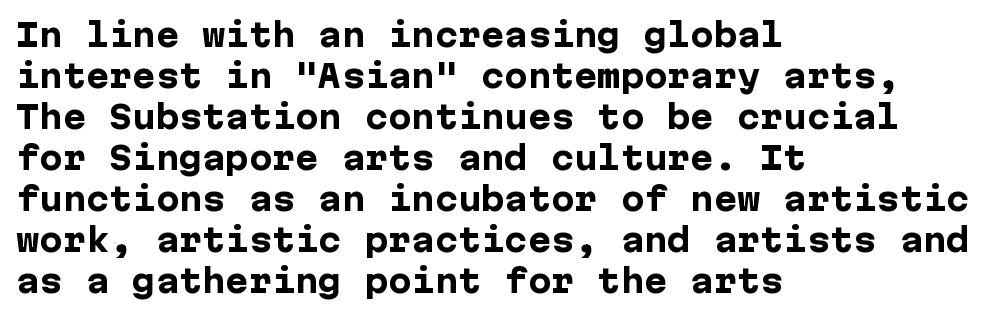
{"serif": "no", "italic": "no", "bold": "yes", "weight": "heavy", "width": "normal", "stroke_contrast": "low", "x_height": "medium", "underline": "no", "align": "left", "line_spacing": "normal", "line_spacing_ratio": 1.32, "letter_spacing": "normal", "letter_spacing_em": 0.0, "glyph_px": 31}
